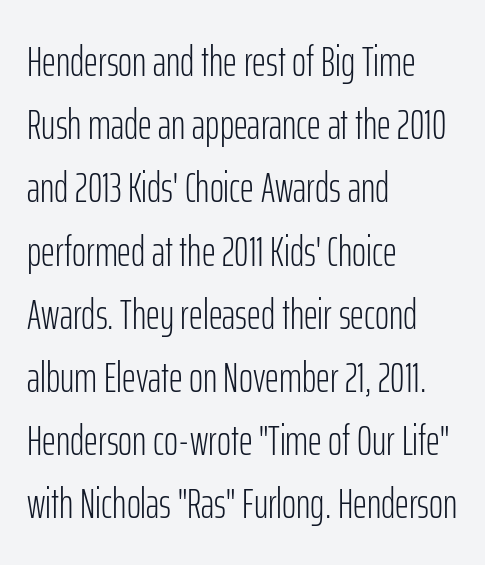
The image shows 43 px light, condensed sans-serif type, upright; set left-aligned, normal line spacing (1.47x), normal letter spacing, not underlined; low stroke contrast and a medium x-height.
